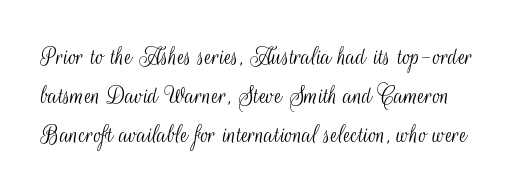
Q: Is the text bold? A: No.
Q: Is the text italic (slanted)? A: Yes.
Q: Is the text underlined? A: No.
Q: Is the spacing between letters normal or unusually wide? A: Normal.
Q: Is the spacing between lines tight, normal or loose? A: Normal.
